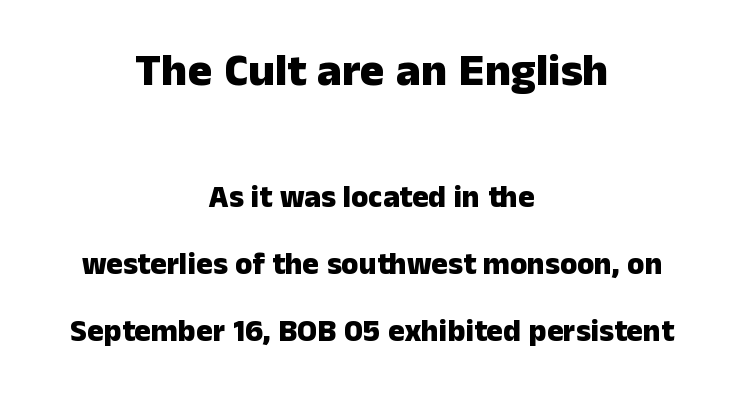
{"serif": "no", "italic": "no", "bold": "yes", "weight": "heavy", "width": "normal", "stroke_contrast": "low", "x_height": "medium", "monospaced": "no", "underline": "no", "align": "center", "line_spacing": "loose", "line_spacing_ratio": 2.17, "letter_spacing": "normal", "letter_spacing_em": 0.0, "larger_block": "first", "size_ratio": 1.48, "glyph_px": 46}
